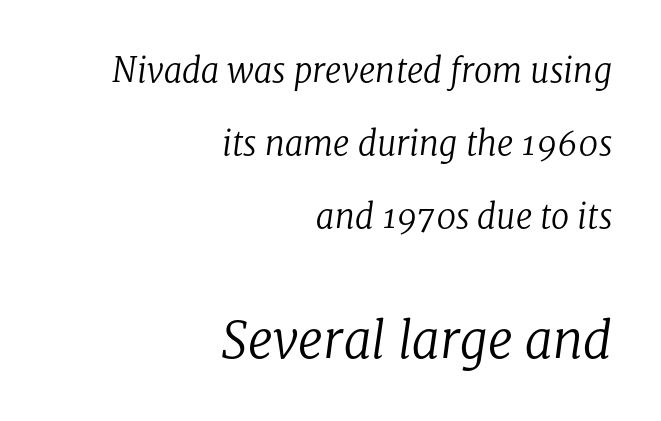
{"serif": "yes", "italic": "yes", "lean": "right", "slant_degrees": 8, "bold": "no", "weight": "regular", "width": "normal", "stroke_contrast": "low", "x_height": "medium", "monospaced": "no", "underline": "no", "align": "right", "line_spacing": "loose", "line_spacing_ratio": 2.21, "letter_spacing": "normal", "letter_spacing_em": 0.0, "larger_block": "second", "size_ratio": 1.52, "glyph_px": 50}
